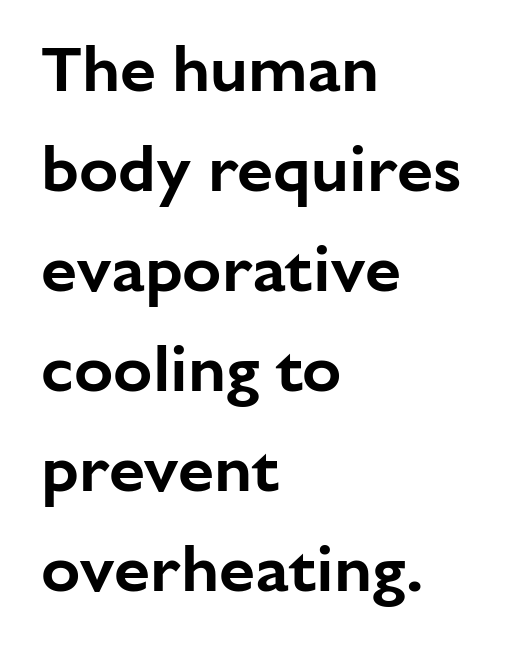
Glance below the letters and you will spot only blank space. Serif or sans? Sans — the stroke terminals are bare. Leftover space on each line is placed entirely after the last word. The face used here is rendered with its standard letterfit. Students, observe: this is what conventionally led text looks like. Vertical strokes here are truly vertical.
